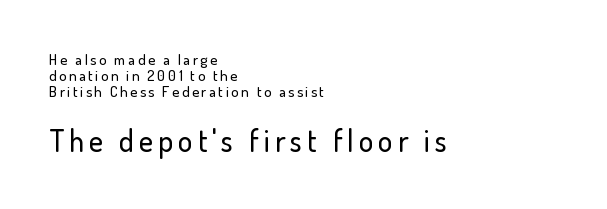
To sum up the face: it is a sans, with no serifs. The following chunk of copy outweighs the initial chunk in type size. Descenders hang freely into open space. The rendering uses natural spacing where letterforms have individual widths. No italicization has been applied; the sample stays upright.
